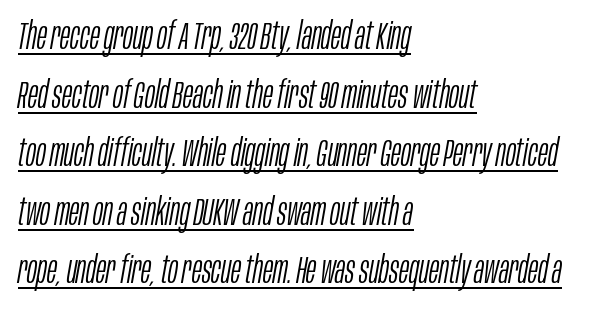
{"italic": "yes", "lean": "right", "slant_degrees": 10, "bold": "no", "weight": "light", "width": "condensed", "stroke_contrast": "low", "x_height": "large", "monospaced": "no", "underline": "yes", "align": "left", "line_spacing": "normal", "line_spacing_ratio": 1.54, "letter_spacing": "normal", "letter_spacing_em": 0.0, "glyph_px": 38}
